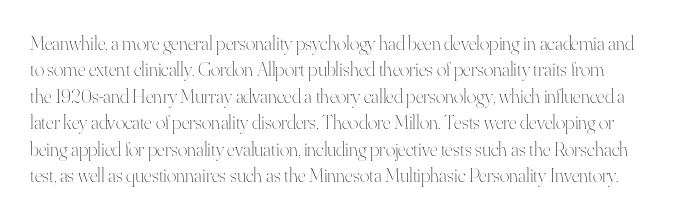
The image shows 20 px text type, upright; set normal line spacing (1.32x), normal letter spacing, not underlined.
